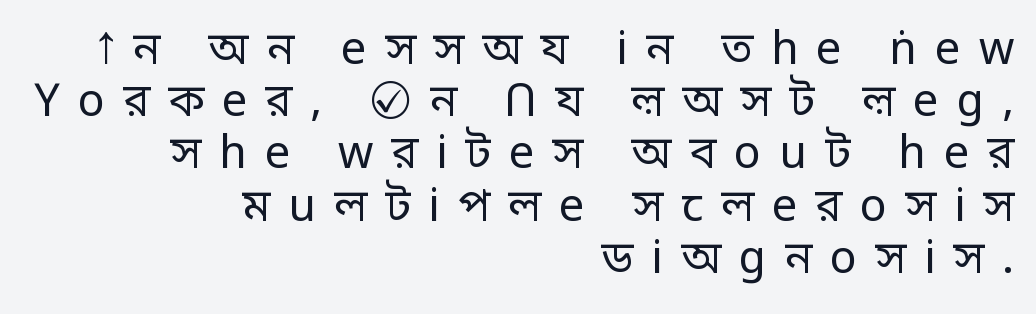
The image shows 45 px regular-weight sans-serif type, upright; set right-aligned, line spacing 1.16x, unusually wide letter spacing (+0.4 em), not underlined; low stroke contrast and a large x-height.
